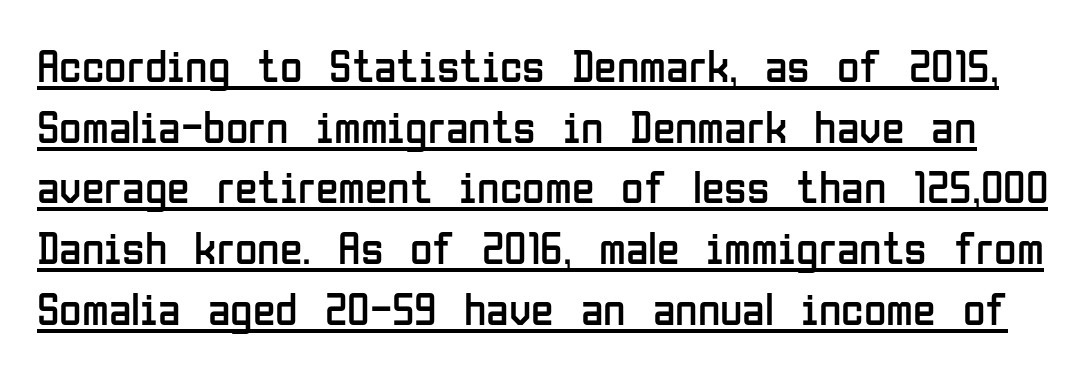
The image shows 46 px regular-weight, condensed sans-serif type, upright; set normal line spacing (1.32x), normal letter spacing, underlined; low stroke contrast and a medium x-height.
